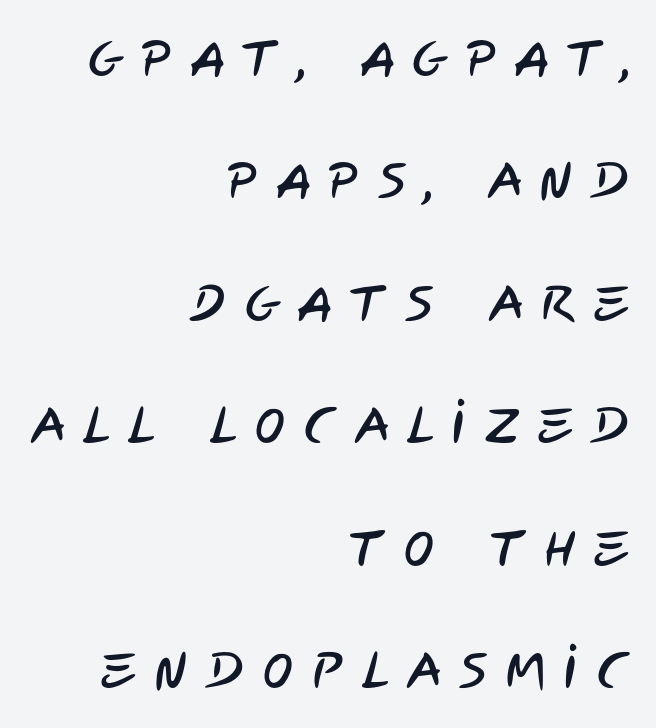
{"serif": "no", "width": "condensed", "stroke_contrast": "low", "x_height": "large", "monospaced": "no", "underline": "no", "align": "right", "line_spacing": "loose", "line_spacing_ratio": 2.45, "letter_spacing": "wide", "letter_spacing_em": 0.38, "glyph_px": 50}
